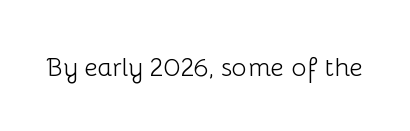
A roman cut, with each character standing at attention. Decoration check: the copy has no underline. The gaps between neighbouring characters are ordinary and unremarkable. Bold? No — there's no thickening of the strokes.
